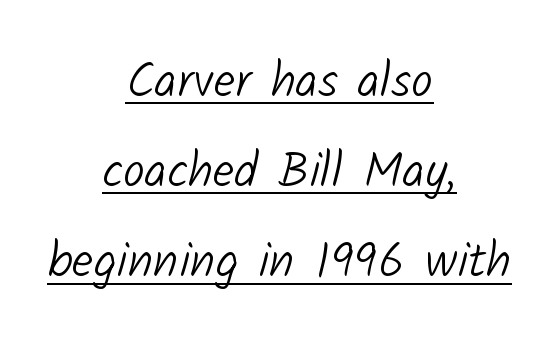
The image shows 49 px light sans-serif type; set centered, line spacing 1.84x, normal letter spacing, underlined; low stroke contrast and a medium x-height.
